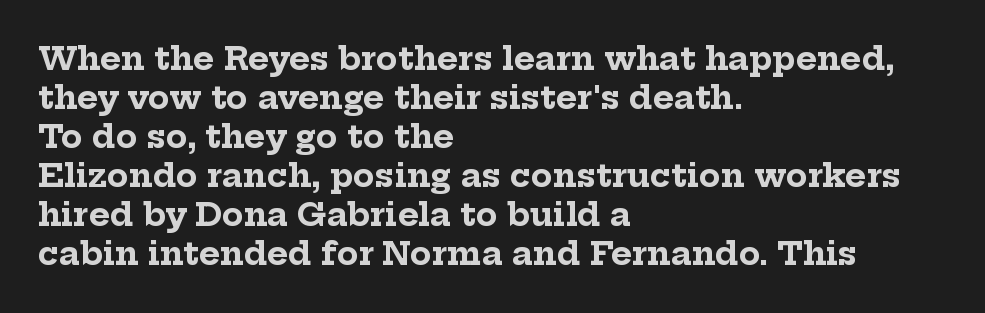
{"serif": "yes", "italic": "no", "bold": "yes", "weight": "bold", "width": "normal", "stroke_contrast": "low", "x_height": "medium", "monospaced": "no", "underline": "no", "align": "left", "line_spacing_ratio": 1.22, "letter_spacing": "normal", "letter_spacing_em": 0.0, "glyph_px": 32}
